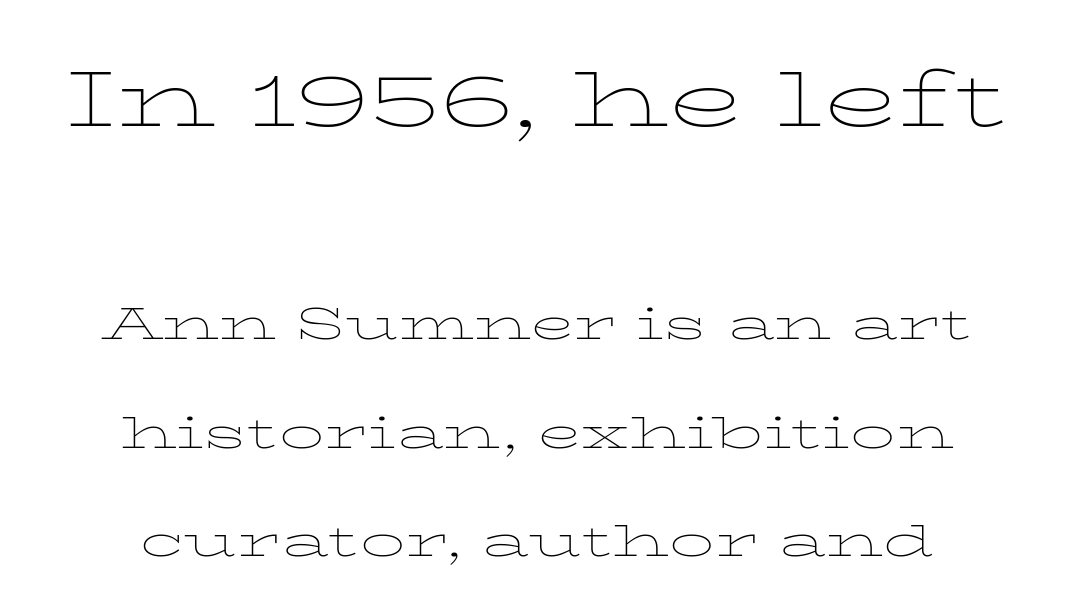
The tracking reads as untouched default to a designer's eye. Italic: no, the glyphs are upright roman. Stroke terminals: seriffed. Vertical spacing — loose. Nobody drew a line under any word here. Character widths vary here, with narrow letters taking less room than wide ones.
